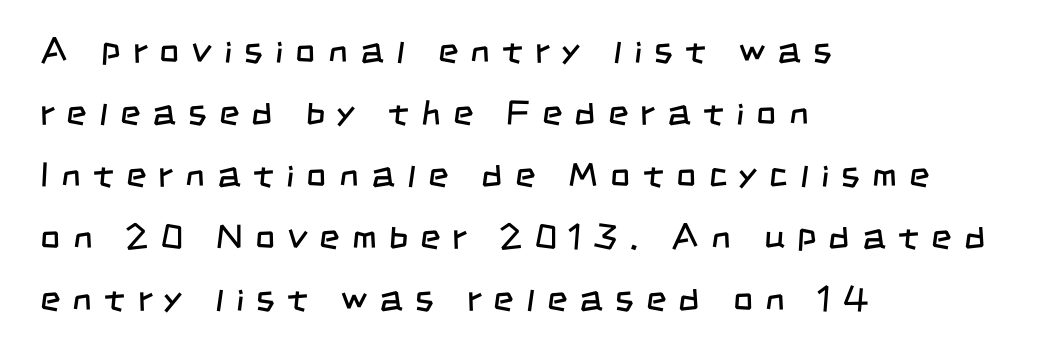
Check the space under the baseline: it is left empty. Stroke mass is kept to a normal reading level or below. Nope, no serifs anywhere on these letters. You could not count columns in this text — the font is proportionally spaced.
